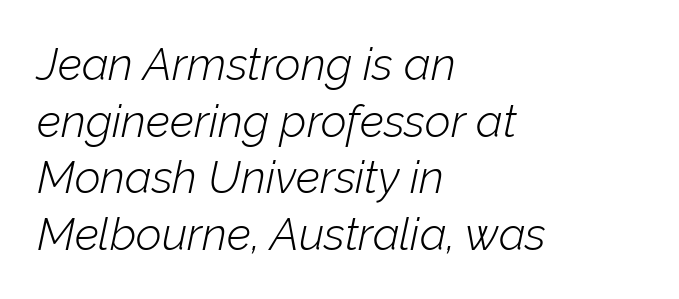
{"italic": "yes", "lean": "right", "slant_degrees": 12, "bold": "no", "weight": "light", "width": "normal", "stroke_contrast": "low", "x_height": "medium", "monospaced": "no", "underline": "no", "align": "left", "line_spacing": "normal", "line_spacing_ratio": 1.26, "letter_spacing": "normal", "letter_spacing_em": 0.0, "glyph_px": 45}
